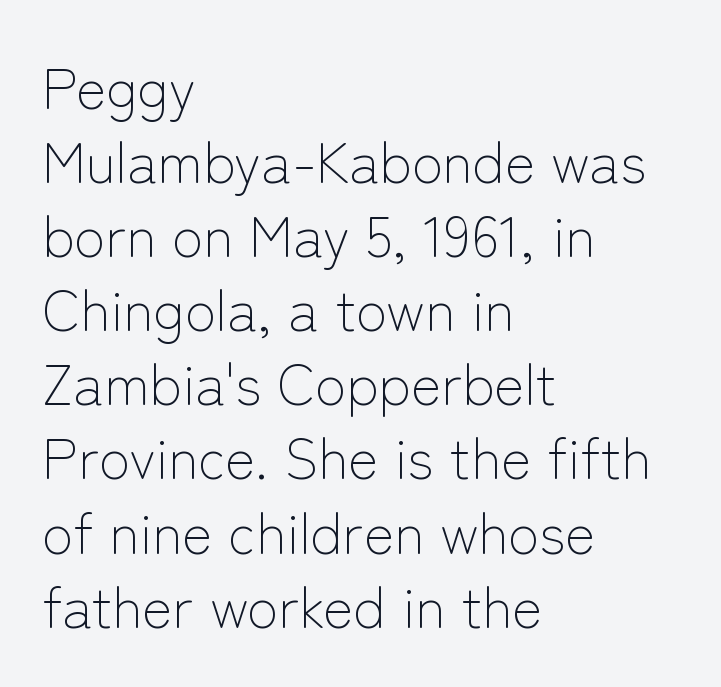
Q: Is the text bold? A: No.
Q: Is the text italic (slanted)? A: No, it is upright.
Q: Is the typeface a serif or a sans-serif typeface? A: Sans-serif.
Q: Is the text underlined? A: No.
Q: How is the paragraph aligned? A: Left-aligned.
Q: Is the spacing between letters normal or unusually wide? A: Normal.
Q: Is the spacing between lines tight, normal or loose? A: Normal.
Q: Width (condensed, normal, or wide)? A: Normal.
Q: Stroke contrast? A: Low.
Q: x-height? A: Medium.
Q: Monospaced? A: No.
